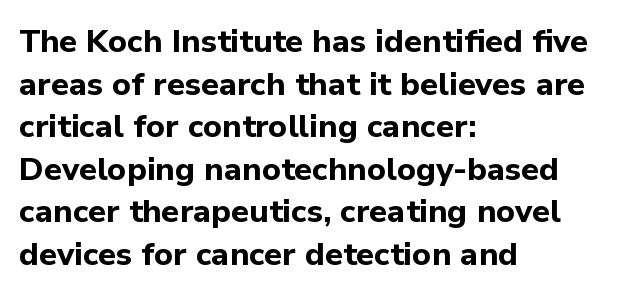
Notice how thick the strokes are: this is what a full bold looks like. Nope, no serifs anywhere on these letters. The typesetter chose a ragged-right arrangement here. Regarding leading, the lines here are spaced in the standard way. Students, note that the glyphs here touch the page at normal intervals.
